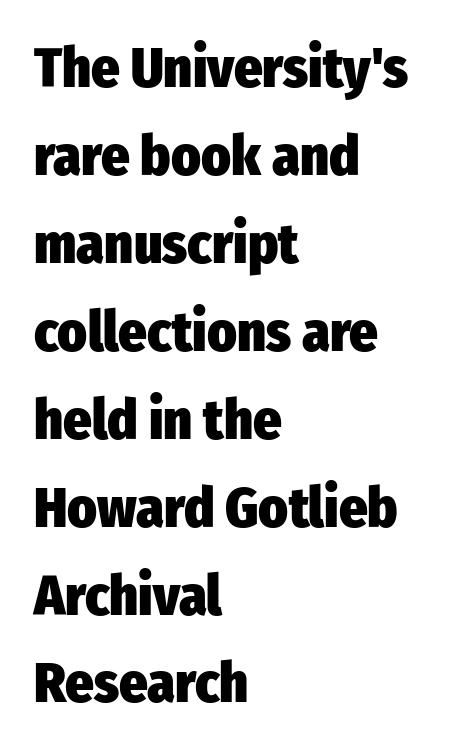
Q: Is the text bold? A: Yes.
Q: Is the text italic (slanted)? A: No, it is upright.
Q: Is the typeface a serif or a sans-serif typeface? A: Sans-serif.
Q: Is the text underlined? A: No.
Q: How is the paragraph aligned? A: Left-aligned.
Q: Is the spacing between letters normal or unusually wide? A: Normal.
Q: Is the spacing between lines tight, normal or loose? A: Normal.
Q: Width (condensed, normal, or wide)? A: Condensed.
Q: Stroke contrast? A: Low.
Q: x-height? A: Medium.
Q: Monospaced? A: No.
